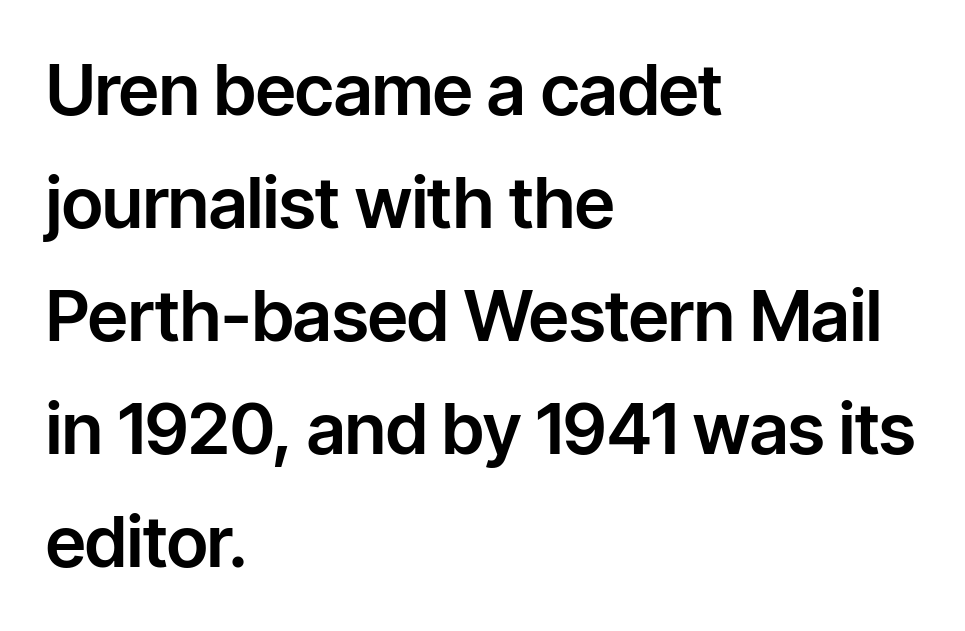
The type family on display is of the sans-serif kind. What's the leading like? Ordinary, nothing unusual. The rendering keeps characters at their native spacing. Each letter keeps its own natural width here, so spacing adapts to shape.
